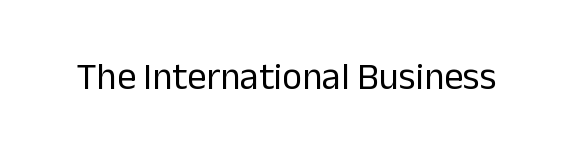
The image shows 38 px regular-weight sans-serif type, upright; set normal letter spacing, not underlined; low stroke contrast and a medium x-height.
